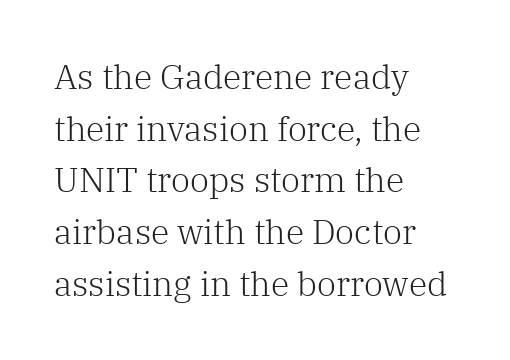
{"serif": "yes", "italic": "no", "bold": "no", "weight": "light", "width": "normal", "stroke_contrast": "low", "x_height": "medium", "monospaced": "no", "underline": "no", "align": "left", "line_spacing": "normal", "line_spacing_ratio": 1.52, "letter_spacing": "normal", "letter_spacing_em": 0.0, "glyph_px": 34}
